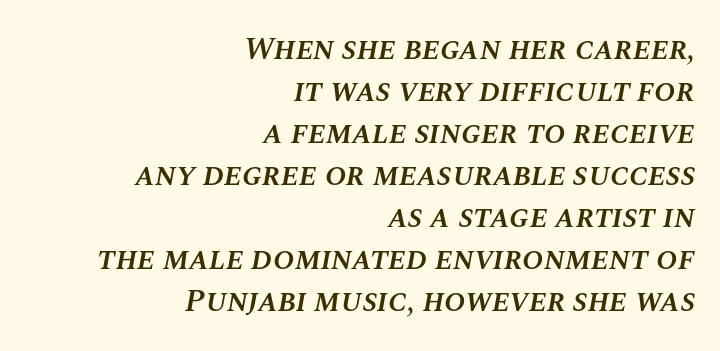
Regarding leading, the lines here are spaced in the standard way. The strokes are fattened partway — semibold, not bold. Nobody touched the tracking dial on this one. The ragged edge is on the left, which tells us the setting is flush right.
